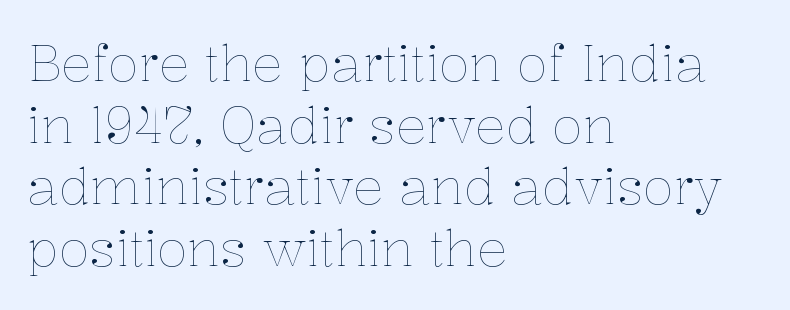
Q: Is the text bold? A: No.
Q: Is the text italic (slanted)? A: No, it is upright.
Q: Is the text underlined? A: No.
Q: How is the paragraph aligned? A: Left-aligned.
Q: Is the spacing between letters normal or unusually wide? A: Normal.
Q: Width (condensed, normal, or wide)? A: Normal.
Q: Stroke contrast? A: Low.
Q: x-height? A: Medium.
Q: Monospaced? A: No.
